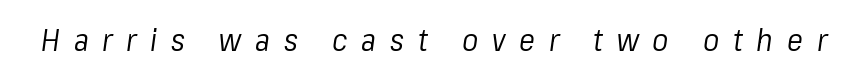
Q: Is the text bold? A: No.
Q: Is the text italic (slanted)? A: Yes, it leans right by about 8 degrees.
Q: Is the text underlined? A: No.
Q: Is the spacing between letters normal or unusually wide? A: Unusually wide.
Q: Width (condensed, normal, or wide)? A: Normal.
Q: Stroke contrast? A: Low.
Q: x-height? A: Medium.
Q: Monospaced? A: No.
